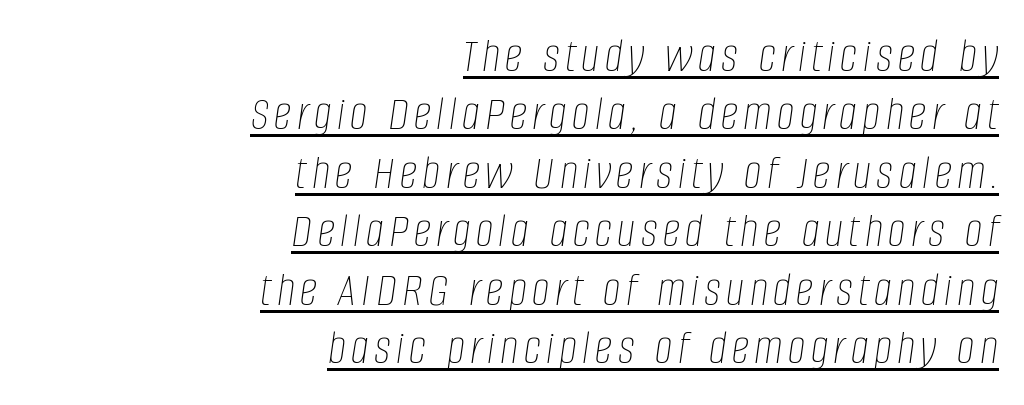
The image shows 50 px thin, condensed type, italic (leaning right); set right-aligned, line spacing 1.17x, underlined; low stroke contrast and a large x-height.
